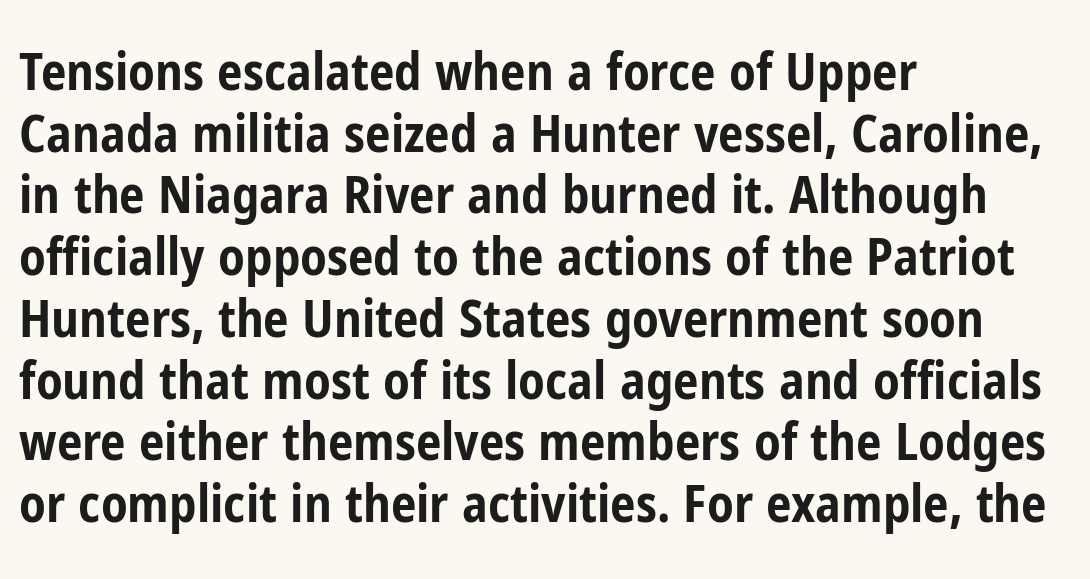
Q: Is the text bold? A: Yes.
Q: Is the text italic (slanted)? A: No, it is upright.
Q: Is the typeface a serif or a sans-serif typeface? A: Sans-serif.
Q: Is the text underlined? A: No.
Q: How is the paragraph aligned? A: Left-aligned.
Q: Is the spacing between letters normal or unusually wide? A: Normal.
Q: Width (condensed, normal, or wide)? A: Condensed.
Q: Stroke contrast? A: Low.
Q: x-height? A: Medium.
Q: Monospaced? A: No.
